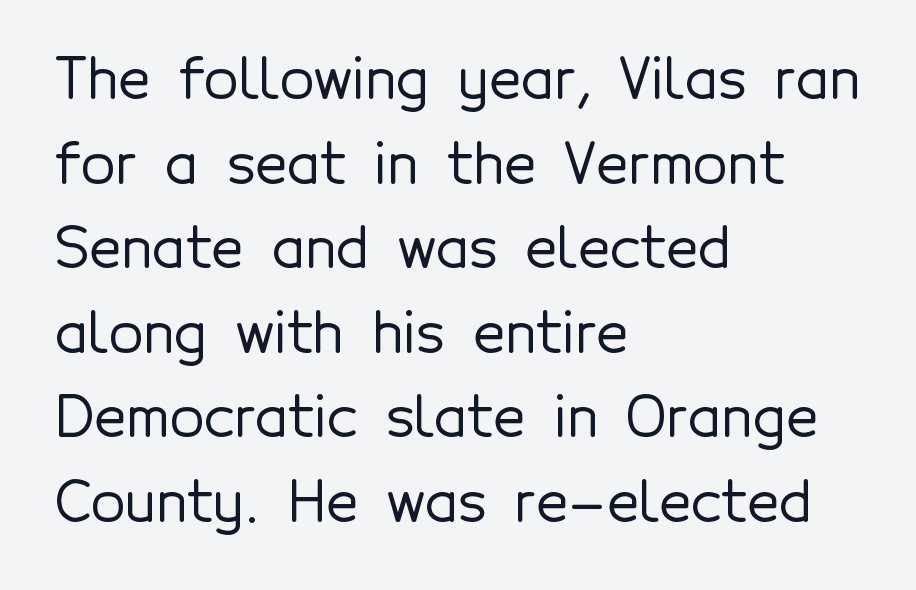
Rendered with straight, roman letterforms. Nothing sits at the stroke ends, so this counts as sans-serif. Any mark beneath the type? The region is blank. Reading down the column, the eye jumps a familiar distance to each next line.
